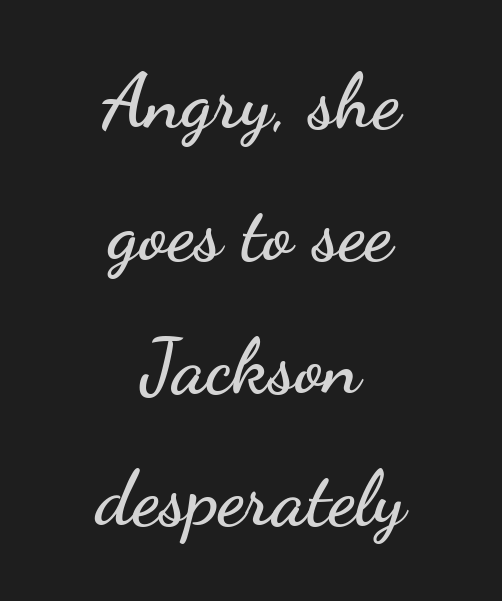
{"serif": "no", "width": "wide", "stroke_contrast": "low", "x_height": "small", "monospaced": "no", "underline": "no", "align": "center", "line_spacing_ratio": 1.72, "letter_spacing": "normal", "letter_spacing_em": 0.0, "glyph_px": 77}
